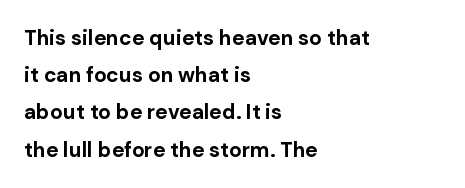
The image shows 21 px bold type, upright; set left-aligned, line spacing 1.77x, normal letter spacing, not underlined.
